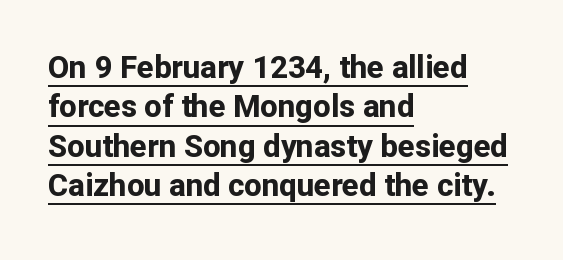
{"serif": "no", "italic": "no", "bold": "yes", "weight": "bold", "width": "normal", "stroke_contrast": "low", "x_height": "medium", "monospaced": "no", "underline": "yes", "align": "left", "line_spacing": "normal", "line_spacing_ratio": 1.27, "letter_spacing": "normal", "letter_spacing_em": 0.0, "glyph_px": 31}
